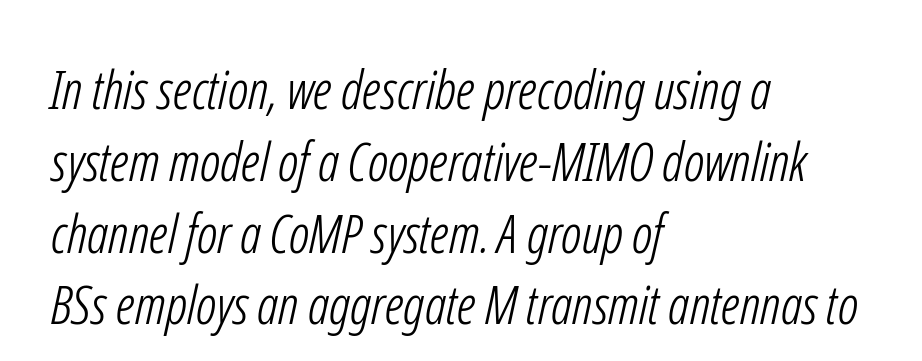
The image shows 54 px light, condensed sans-serif type; set left-aligned, normal line spacing (1.33x), normal letter spacing, not underlined; low stroke contrast and a medium x-height.
